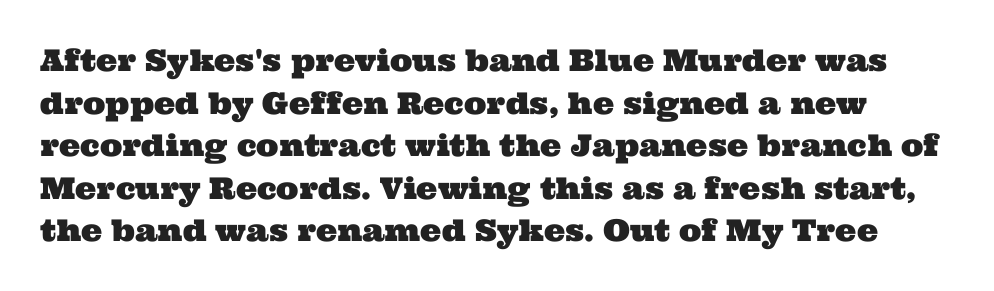
{"serif": "yes", "width": "wide", "stroke_contrast": "medium", "x_height": "medium", "monospaced": "no", "underline": "no", "line_spacing": "normal", "line_spacing_ratio": 1.42, "letter_spacing": "normal", "letter_spacing_em": 0.0, "glyph_px": 30}
